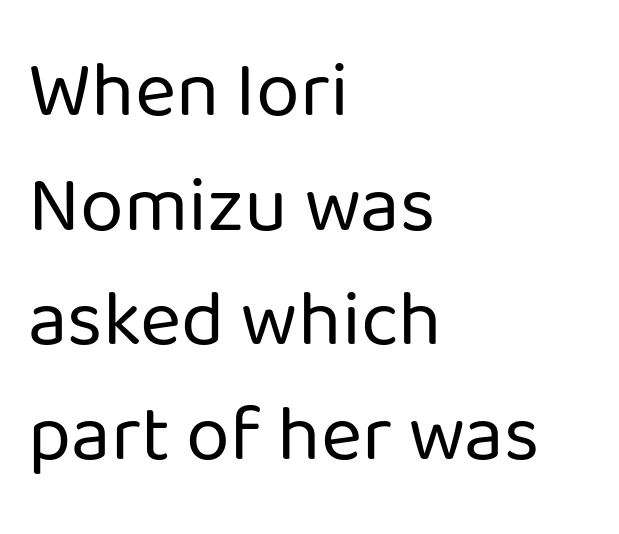
The image shows 79 px regular-weight sans-serif type, upright; set left-aligned, normal line spacing (1.45x), normal letter spacing, not underlined; low stroke contrast and a medium x-height.
